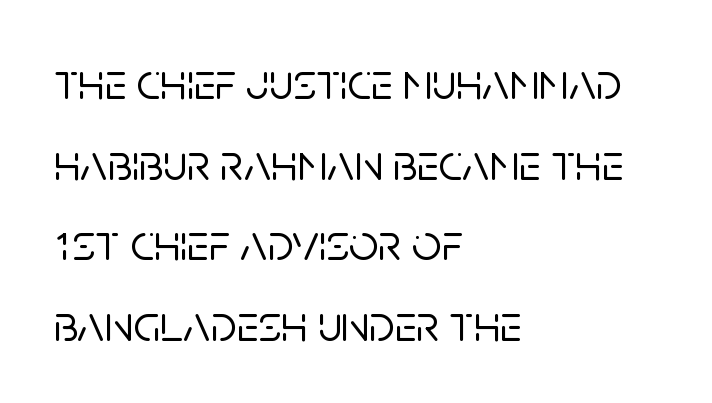
Short note: letters normally spaced. You can tell it's not italic because the verticals are truly vertical. One glance says typical: line gaps are just what's usual. This rendering employs a face without finishing strokes, i.e., a sans-serif. Short and long lines alike share a common starting point at left. You could not count columns in this text — the font is proportionally spaced.
